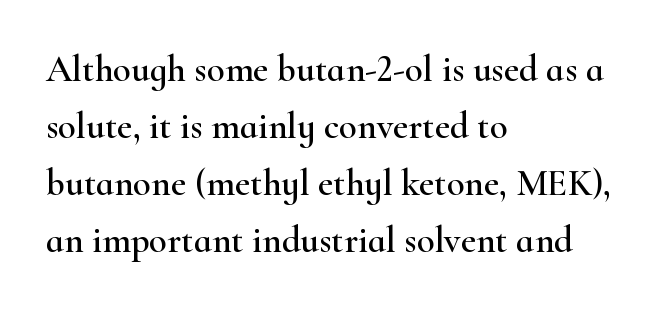
{"serif": "yes", "italic": "no", "width": "wide", "stroke_contrast": "high", "x_height": "small", "monospaced": "no", "underline": "no", "align": "left", "line_spacing": "normal", "line_spacing_ratio": 1.54, "letter_spacing": "normal", "letter_spacing_em": 0.0, "glyph_px": 37}
